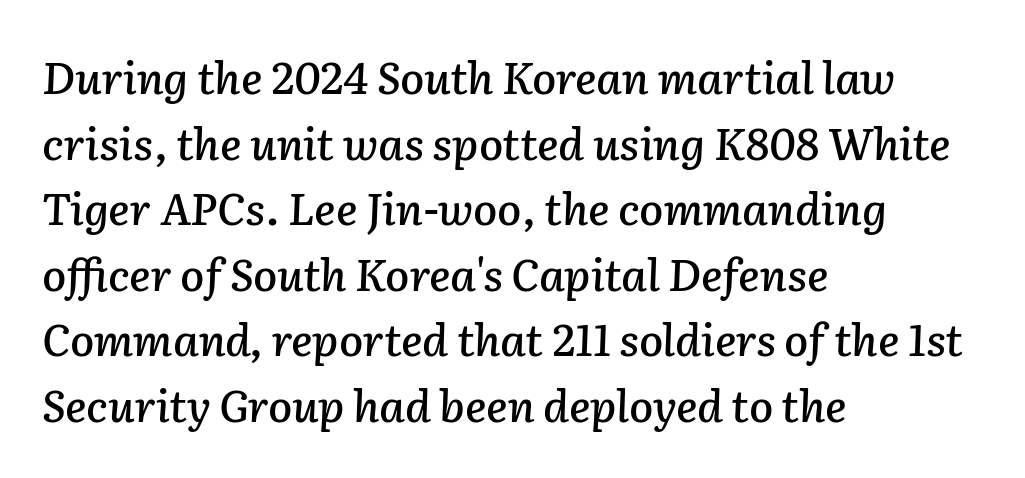
Q: Is the text italic (slanted)? A: Yes, it leans right by about 2 degrees.
Q: Is the text underlined? A: No.
Q: How is the paragraph aligned? A: Left-aligned.
Q: Is the spacing between letters normal or unusually wide? A: Normal.
Q: Is the spacing between lines tight, normal or loose? A: Normal.
Q: Width (condensed, normal, or wide)? A: Normal.
Q: Stroke contrast? A: Low.
Q: x-height? A: Medium.
Q: Monospaced? A: No.
